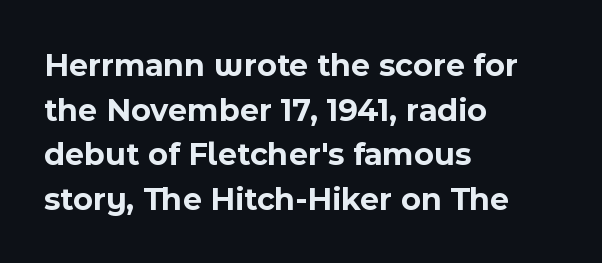
Evenly set lines give the paragraph a standard silhouette. As a designer I'd log this as weight 700, bold. Has an underline been added? It has not. The typesetter chose a ragged-right arrangement here. Each letter keeps its own natural width here, so spacing adapts to shape. This is roman type, the default non-slanted kind.
